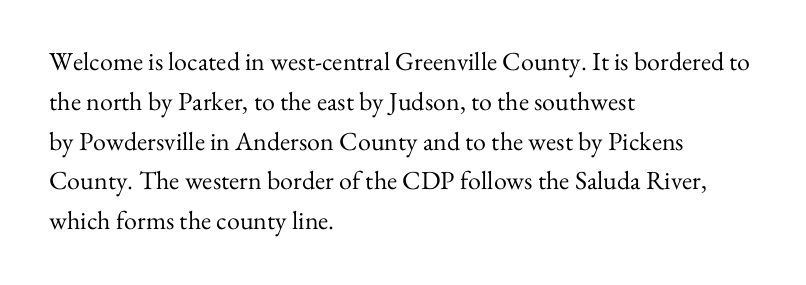
Q: Is the text bold? A: No.
Q: Is the text italic (slanted)? A: No, it is upright.
Q: Is the text underlined? A: No.
Q: How is the paragraph aligned? A: Left-aligned.
Q: Is the spacing between letters normal or unusually wide? A: Normal.
Q: Is the spacing between lines tight, normal or loose? A: Normal.
